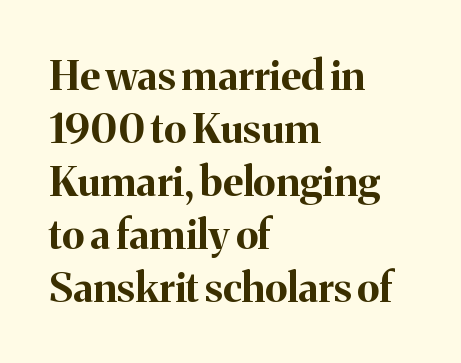
{"serif": "yes", "italic": "no", "bold": "yes", "weight": "bold", "width": "normal", "stroke_contrast": "medium", "x_height": "medium", "monospaced": "no", "underline": "no", "align": "left", "line_spacing": "normal", "line_spacing_ratio": 1.29, "letter_spacing": "normal", "letter_spacing_em": 0.0, "glyph_px": 41}
